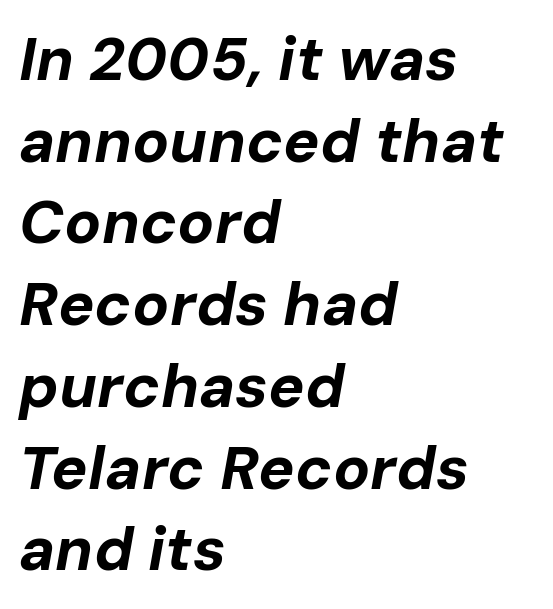
{"italic": "yes", "lean": "right", "slant_degrees": 10, "bold": "yes", "weight": "bold", "width": "normal", "stroke_contrast": "low", "x_height": "medium", "monospaced": "no", "underline": "no", "align": "left", "line_spacing": "normal", "line_spacing_ratio": 1.34, "letter_spacing": "normal", "letter_spacing_em": 0.0, "glyph_px": 61}
